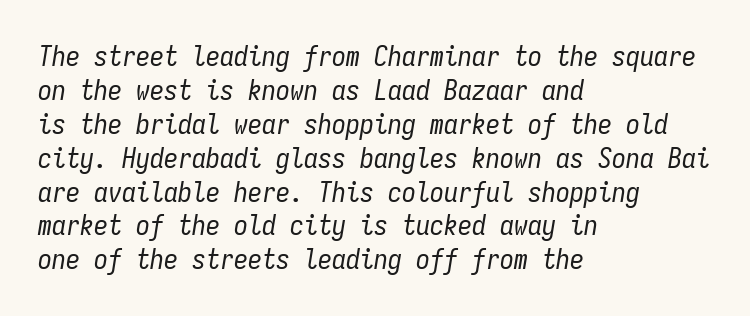
Q: Is the text bold? A: No.
Q: Is the text italic (slanted)? A: Yes, it leans right by about 9 degrees.
Q: Is the text underlined? A: No.
Q: How is the paragraph aligned? A: Left-aligned.
Q: Is the spacing between letters normal or unusually wide? A: Normal.
Q: Width (condensed, normal, or wide)? A: Condensed.
Q: Stroke contrast? A: Low.
Q: x-height? A: Medium.
Q: Monospaced? A: Yes.
